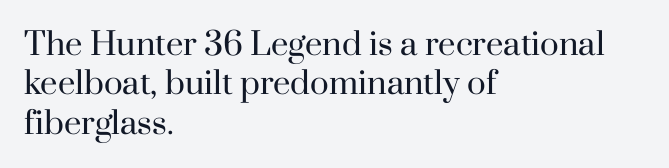
Q: Is the text bold? A: No.
Q: Is the text italic (slanted)? A: No, it is upright.
Q: Is the typeface a serif or a sans-serif typeface? A: Serif.
Q: Is the text underlined? A: No.
Q: How is the paragraph aligned? A: Left-aligned.
Q: Is the spacing between letters normal or unusually wide? A: Normal.
Q: Is the spacing between lines tight, normal or loose? A: Normal.
Q: Width (condensed, normal, or wide)? A: Normal.
Q: Stroke contrast? A: High.
Q: x-height? A: Small.
Q: Monospaced? A: No.
